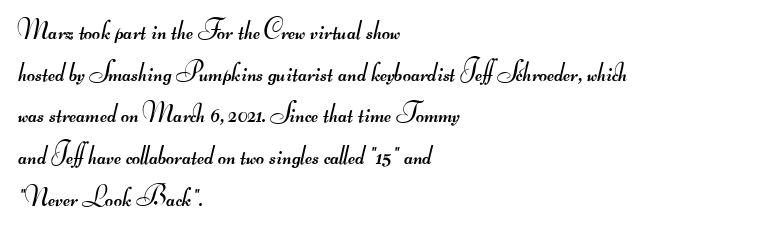
Q: Is the text bold? A: No.
Q: Is the typeface a serif or a sans-serif typeface? A: Sans-serif.
Q: Is the text underlined? A: No.
Q: How is the paragraph aligned? A: Left-aligned.
Q: Is the spacing between letters normal or unusually wide? A: Normal.
Q: Is the spacing between lines tight, normal or loose? A: Normal.
Q: Width (condensed, normal, or wide)? A: Wide.
Q: Stroke contrast? A: Medium.
Q: Monospaced? A: No.
